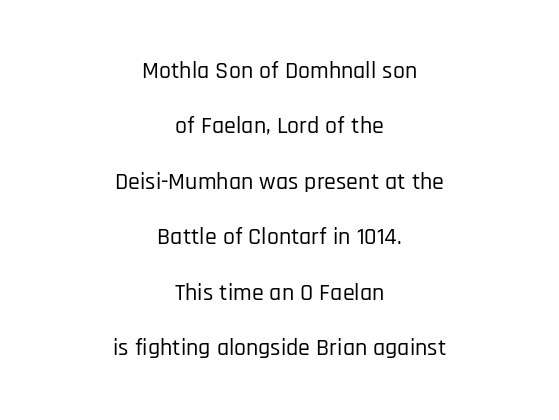
Q: Is the text italic (slanted)? A: No, it is upright.
Q: Is the text underlined? A: No.
Q: How is the paragraph aligned? A: Centered.
Q: Is the spacing between letters normal or unusually wide? A: Normal.
Q: Is the spacing between lines tight, normal or loose? A: Loose.
